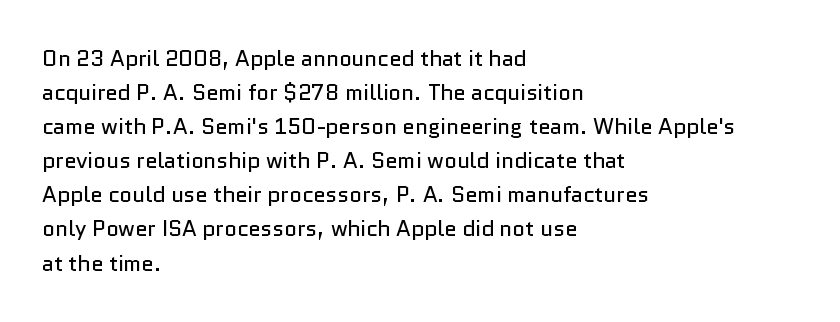
{"italic": "no", "bold": "no", "underline": "no", "align": "left", "line_spacing": "normal", "line_spacing_ratio": 1.55, "letter_spacing": "normal", "letter_spacing_em": 0.0, "glyph_px": 22}
